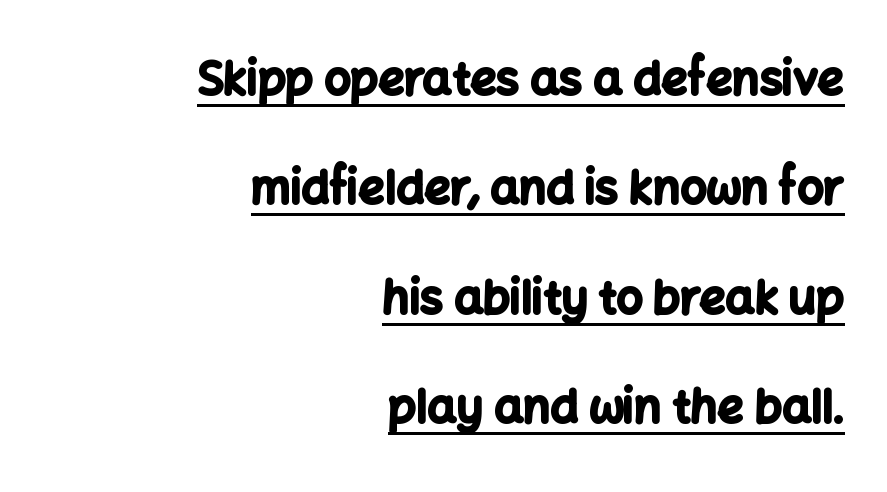
Proportional: the letters do not fall into vertical columns. The leading is generous, giving the passage an open texture. All the whitespace from short lines collects on the left. Does the lettering tilt? It doesn't — this is upright. You could call the tracking neutral — neither tight nor loose. These lines carry a lot of weight — the face is fully bold.
